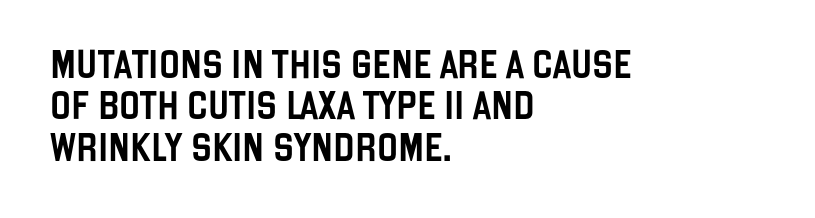
{"serif": "no", "italic": "no", "width": "condensed", "stroke_contrast": "low", "x_height": "large", "monospaced": "no", "underline": "no", "align": "left", "line_spacing": "normal", "line_spacing_ratio": 1.48, "letter_spacing": "normal", "letter_spacing_em": 0.0, "glyph_px": 28}
